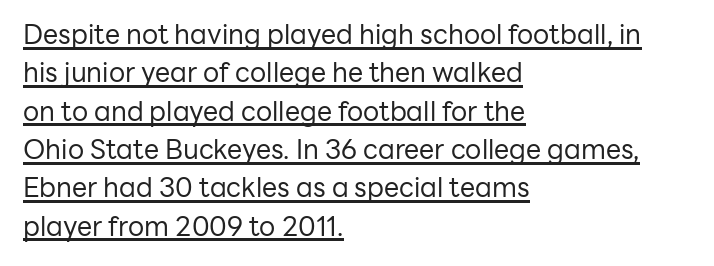
{"italic": "no", "bold": "no", "underline": "yes", "align": "left", "line_spacing": "normal", "line_spacing_ratio": 1.42, "letter_spacing": "normal", "letter_spacing_em": 0.0, "glyph_px": 27}
